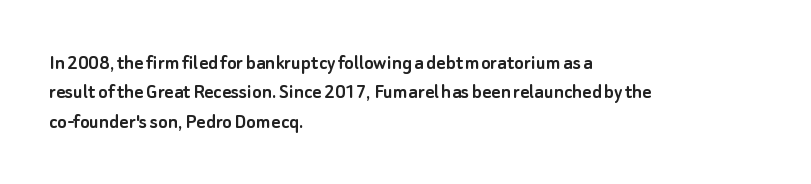
Q: Is the text italic (slanted)? A: No, it is upright.
Q: Is the text underlined? A: No.
Q: How is the paragraph aligned? A: Left-aligned.
Q: Is the spacing between letters normal or unusually wide? A: Normal.
Q: Is the spacing between lines tight, normal or loose? A: Normal.
